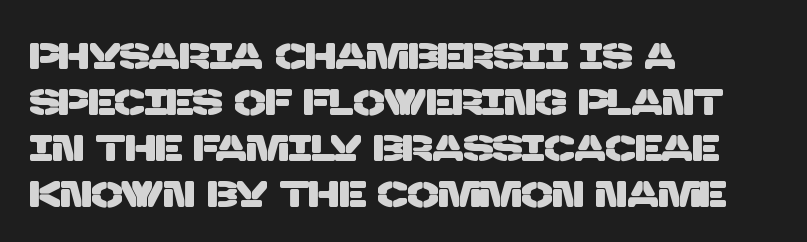
The image shows 37 px sans-serif type; set left-aligned, line spacing 1.24x, normal letter spacing, not underlined; low stroke contrast and a large x-height.
